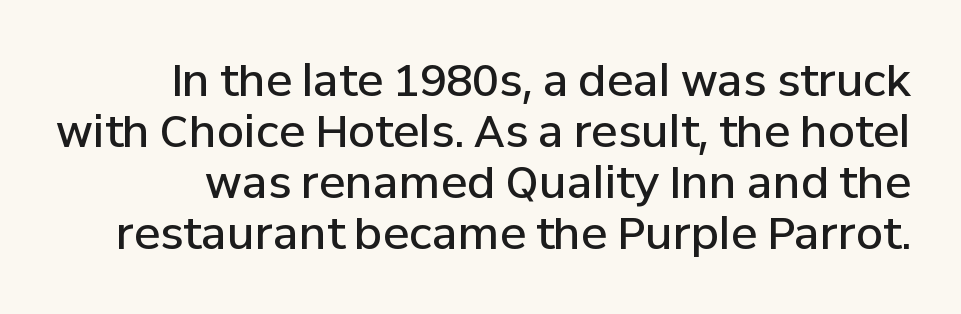
The image shows 44 px semibold sans-serif type, upright; set line spacing 1.16x, normal letter spacing, not underlined; low stroke contrast and a medium x-height.
